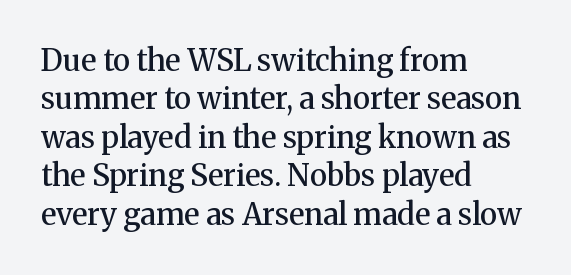
Q: Is the text bold? A: Semi-bold.
Q: Is the text italic (slanted)? A: No, it is upright.
Q: Is the typeface a serif or a sans-serif typeface? A: Serif.
Q: Is the text underlined? A: No.
Q: How is the paragraph aligned? A: Left-aligned.
Q: Is the spacing between letters normal or unusually wide? A: Normal.
Q: Is the spacing between lines tight, normal or loose? A: Normal.
Q: Width (condensed, normal, or wide)? A: Normal.
Q: Stroke contrast? A: Medium.
Q: x-height? A: Medium.
Q: Monospaced? A: No.
